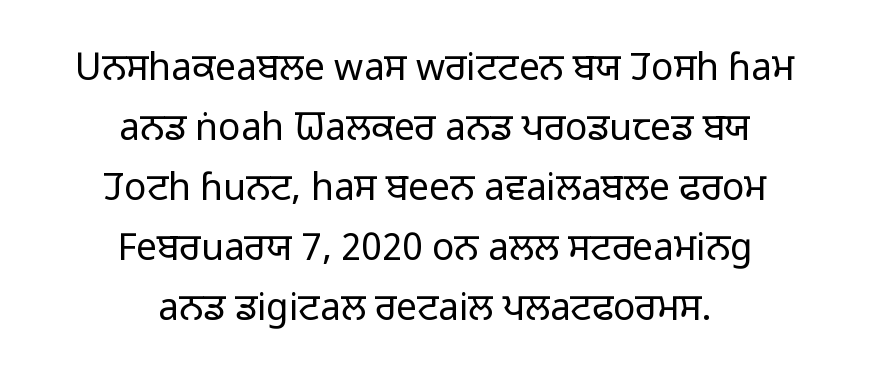
The passage shown stacks its lines at a standard gap. The face used here is rendered with its standard letterfit. Grotesque or geometric, the face here clearly has no serifs. Does the lettering tilt? It doesn't — this is upright.
